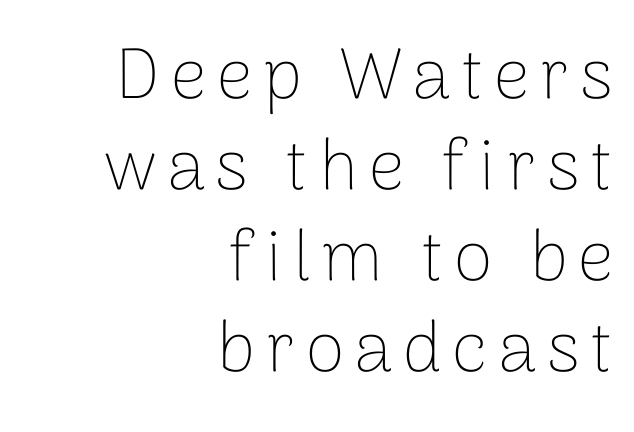
Counters stay open thanks to moderate or lighter strokes. How would I describe the line gaps? Plain and ordinary. A typesetter would label this face a sans. The face used here is proportionally spaced, like ordinary book or web type. The area under the type is left untouched. Line endings align vertically; line beginnings do not.
